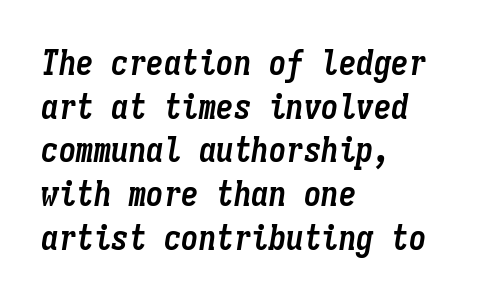
Q: Is the text bold? A: Yes.
Q: Is the text italic (slanted)? A: Yes, it leans right by about 9 degrees.
Q: Is the text underlined? A: No.
Q: How is the paragraph aligned? A: Left-aligned.
Q: Is the spacing between letters normal or unusually wide? A: Normal.
Q: Is the spacing between lines tight, normal or loose? A: Normal.
Q: Width (condensed, normal, or wide)? A: Condensed.
Q: Stroke contrast? A: Low.
Q: x-height? A: Medium.
Q: Monospaced? A: Yes.
